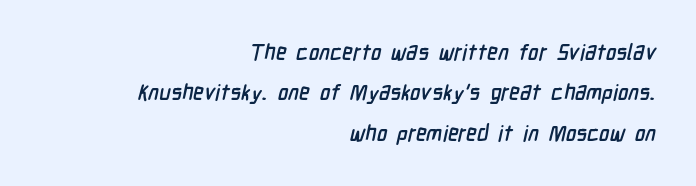
Q: Is the text underlined? A: No.
Q: How is the paragraph aligned? A: Right-aligned.
Q: Is the spacing between letters normal or unusually wide? A: Normal.
